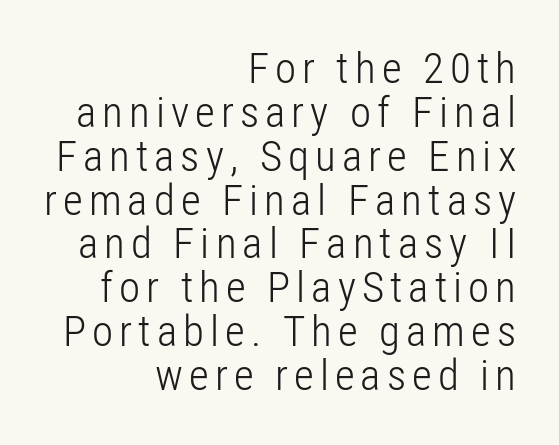
The image shows 43 px light, condensed sans-serif type, upright; set right-aligned, tight line spacing (1.02x), not underlined; low stroke contrast and a medium x-height.
